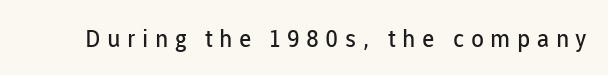
The horizontal fit of the characters is loose and conspicuously gappy. The type sits square on the baseline with zero lean. A clean baseline with only descenders dipping below it. No extra ink here — the face is not bold.
